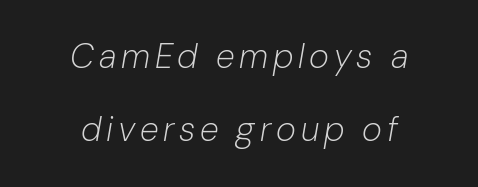
A typesetter would mark this as italic. The text block is weighted toward neither margin, spreading evenly from the middle. Is the stroke heavy? The answer is a plain regular-or-lighter. The block of text is sparse from top to bottom, with ample space between rows. Looks like regular typesetting: each glyph gets only the width it needs.
